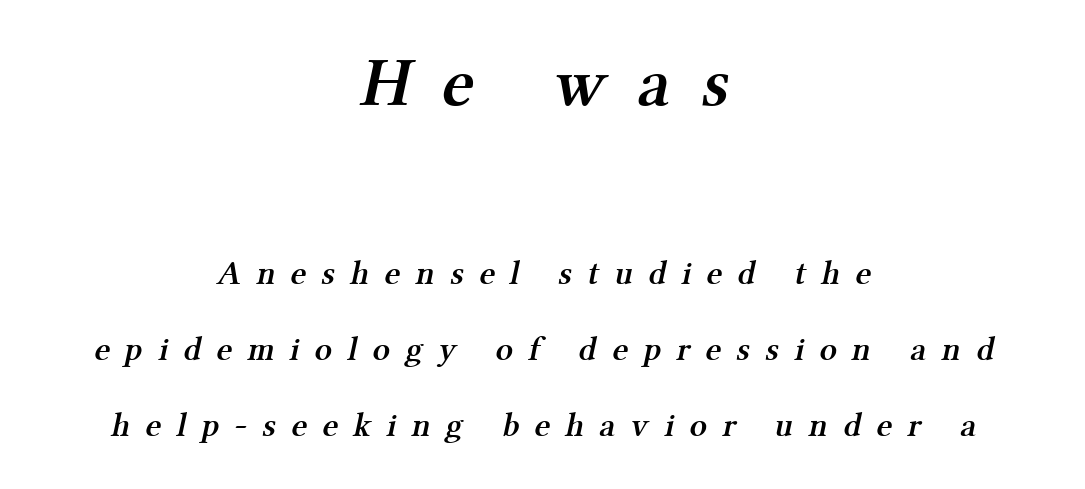
The image shows 69 px semibold serif type; set centered, loose line spacing (2.24x), unusually wide letter spacing (+0.45 em), not underlined; the first (top) block is 2.03x larger; medium stroke contrast and a medium x-height.
